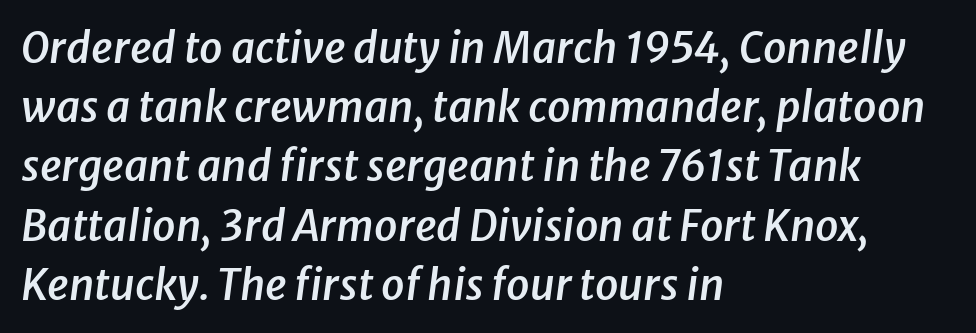
{"italic": "yes", "lean": "right", "slant_degrees": 8, "bold": "semi", "weight": "semibold", "width": "normal", "stroke_contrast": "low", "x_height": "medium", "monospaced": "no", "underline": "no", "align": "left", "line_spacing": "normal", "line_spacing_ratio": 1.41, "letter_spacing": "normal", "letter_spacing_em": 0.0, "glyph_px": 42}
